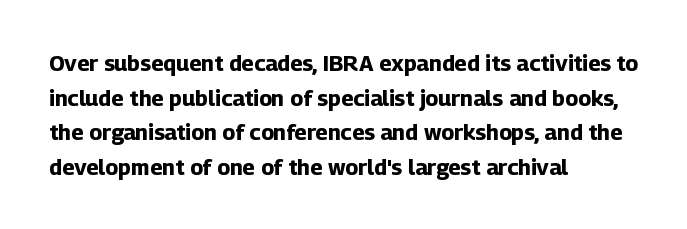
The image shows 22 px bold type, upright; set left-aligned, normal line spacing (1.57x), normal letter spacing, not underlined.
